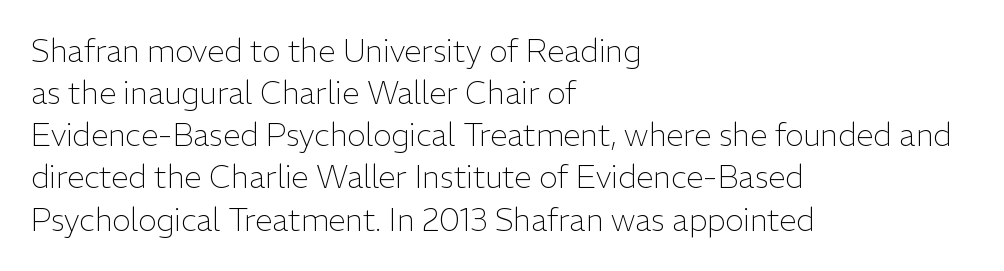
Q: Is the text bold? A: No.
Q: Is the text italic (slanted)? A: No, it is upright.
Q: Is the typeface a serif or a sans-serif typeface? A: Sans-serif.
Q: Is the text underlined? A: No.
Q: How is the paragraph aligned? A: Left-aligned.
Q: Is the spacing between letters normal or unusually wide? A: Normal.
Q: Is the spacing between lines tight, normal or loose? A: Normal.
Q: Width (condensed, normal, or wide)? A: Normal.
Q: Stroke contrast? A: Low.
Q: x-height? A: Medium.
Q: Monospaced? A: No.
